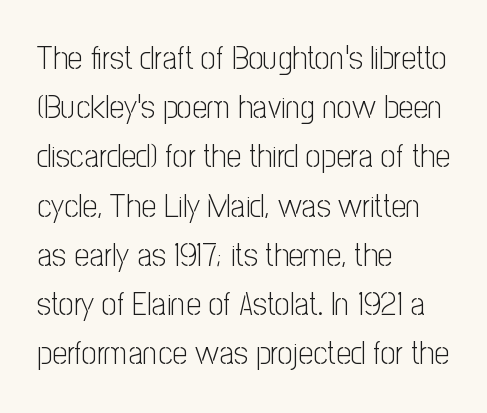
The image shows 33 px light, condensed sans-serif type, upright; set left-aligned, normal line spacing (1.49x), normal letter spacing, not underlined; low stroke contrast and a medium x-height.
